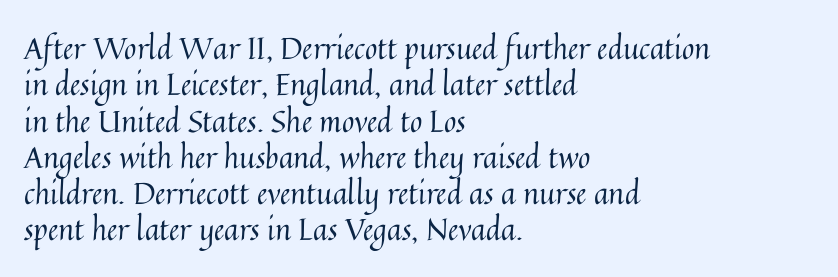
Q: Is the text bold? A: No.
Q: Is the text italic (slanted)? A: Yes.
Q: Is the text underlined? A: No.
Q: How is the paragraph aligned? A: Left-aligned.
Q: Is the spacing between letters normal or unusually wide? A: Normal.
Q: Width (condensed, normal, or wide)? A: Normal.
Q: Stroke contrast? A: Medium.
Q: x-height? A: Medium.
Q: Monospaced? A: No.
